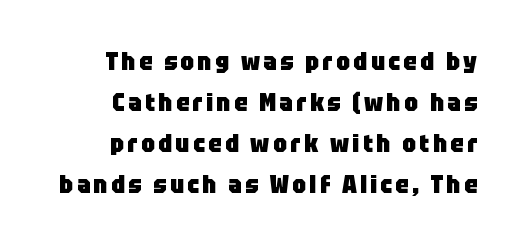
{"italic": "no", "bold": "yes", "underline": "no", "line_spacing_ratio": 1.71, "glyph_px": 24}
